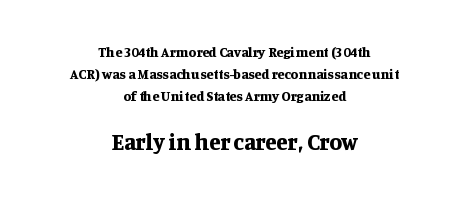
The image shows 23 px bold type, upright; set centered, normal line spacing (1.57x), normal letter spacing, not underlined; the second (bottom) block is 1.64x larger.
